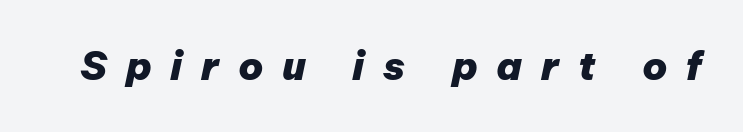
{"italic": "yes", "lean": "right", "slant_degrees": 12, "bold": "yes", "weight": "heavy", "width": "normal", "stroke_contrast": "low", "x_height": "medium", "monospaced": "no", "underline": "no", "letter_spacing": "wide", "letter_spacing_em": 0.48, "glyph_px": 39}
